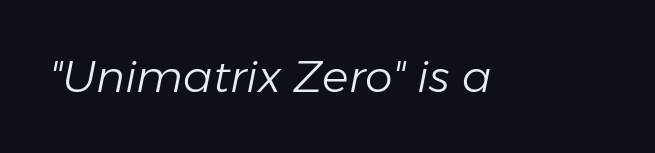
The image shows 44 px light type, italic (leaning right); set normal letter spacing, not underlined; low stroke contrast and a medium x-height.
